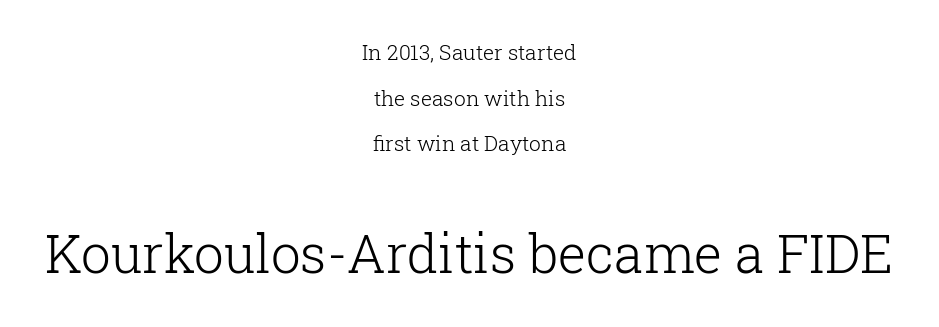
{"serif": "yes", "italic": "no", "bold": "no", "weight": "light", "width": "normal", "stroke_contrast": "low", "x_height": "medium", "monospaced": "no", "underline": "no", "align": "center", "line_spacing": "loose", "line_spacing_ratio": 2.17, "letter_spacing": "normal", "letter_spacing_em": 0.0, "larger_block": "second", "size_ratio": 2.52, "glyph_px": 53}
